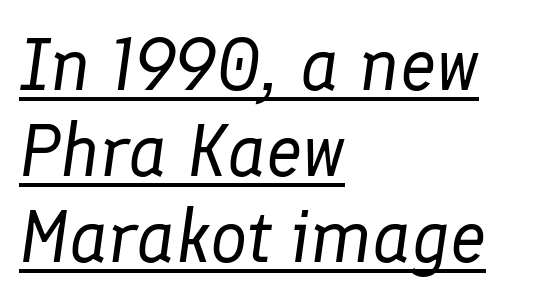
Q: Is the text bold? A: No.
Q: Is the text italic (slanted)? A: Yes, it leans right by about 8 degrees.
Q: Is the text underlined? A: Yes.
Q: How is the paragraph aligned? A: Left-aligned.
Q: Is the spacing between letters normal or unusually wide? A: Normal.
Q: Width (condensed, normal, or wide)? A: Normal.
Q: Stroke contrast? A: Low.
Q: x-height? A: Medium.
Q: Monospaced? A: No.
